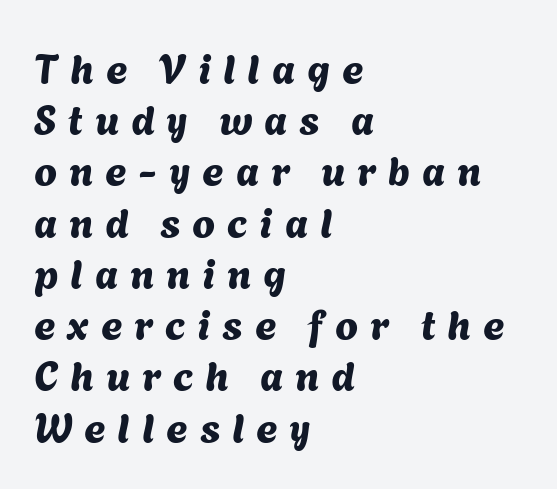
Q: Is the typeface a serif or a sans-serif typeface? A: Sans-serif.
Q: Is the text underlined? A: No.
Q: How is the paragraph aligned? A: Left-aligned.
Q: Is the spacing between letters normal or unusually wide? A: Unusually wide.
Q: Is the spacing between lines tight, normal or loose? A: Normal.
Q: Width (condensed, normal, or wide)? A: Normal.
Q: Stroke contrast? A: Medium.
Q: x-height? A: Medium.
Q: Monospaced? A: No.
